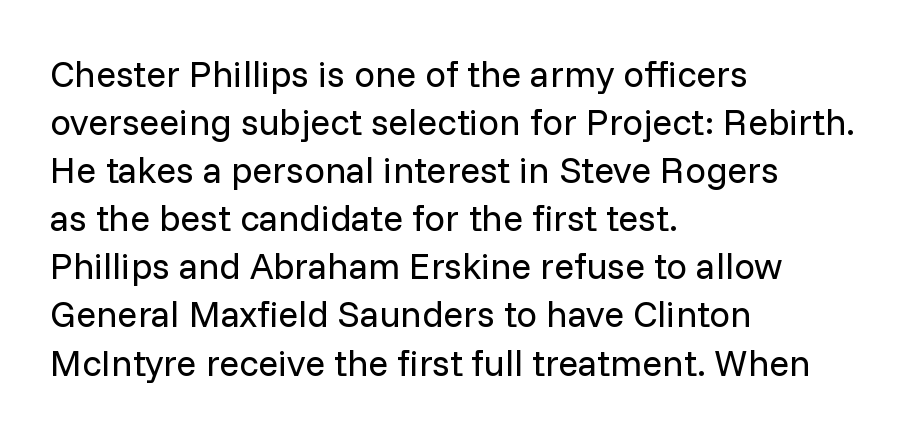
The image shows 37 px regular-weight sans-serif type, upright; set left-aligned, normal line spacing (1.3x), normal letter spacing, not underlined; low stroke contrast and a medium x-height.
